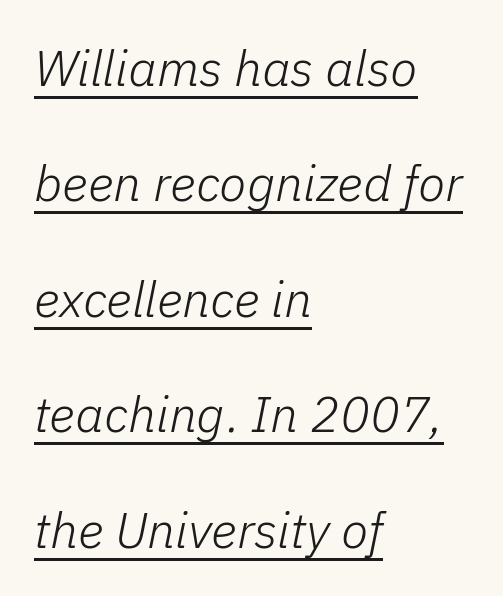
The string is rendered with underlining switched on. You could call the tracking neutral — neither tight nor loose. Leftover space on each line is placed entirely after the last word. A typesetter would call this proportional, since set widths differ per character. Stems and bowls with no extra thickness — not bold. It's the slanting kind of type.
